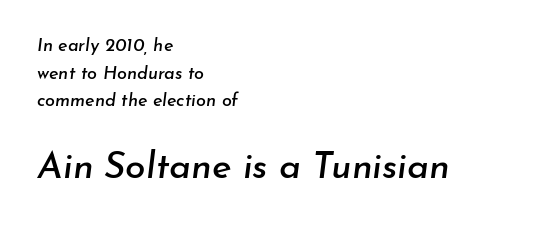
The image shows 37 px text type, italic (leaning right); set left-aligned, normal line spacing (1.54x), normal letter spacing, not underlined; the second (bottom) block is 2.06x larger; low stroke contrast and a small x-height.
